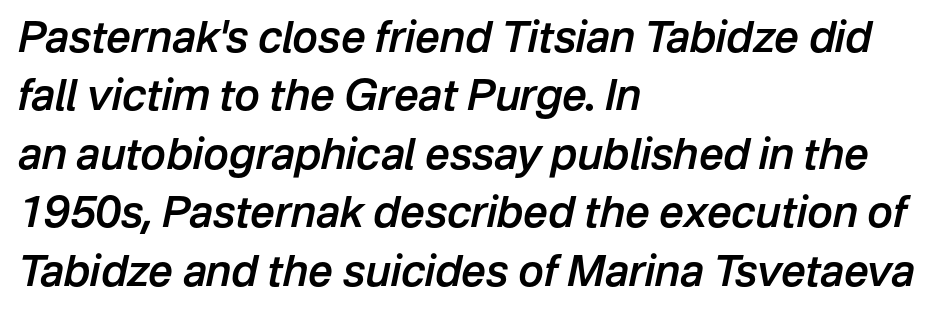
This is moderately heavy type, rendered in semibold. Spacing between characters is what you'd get straight out of the box. Each row of text sits above clean, open space. The block of text has a typical density, with ordinary space between rows. Style check: oblique.
